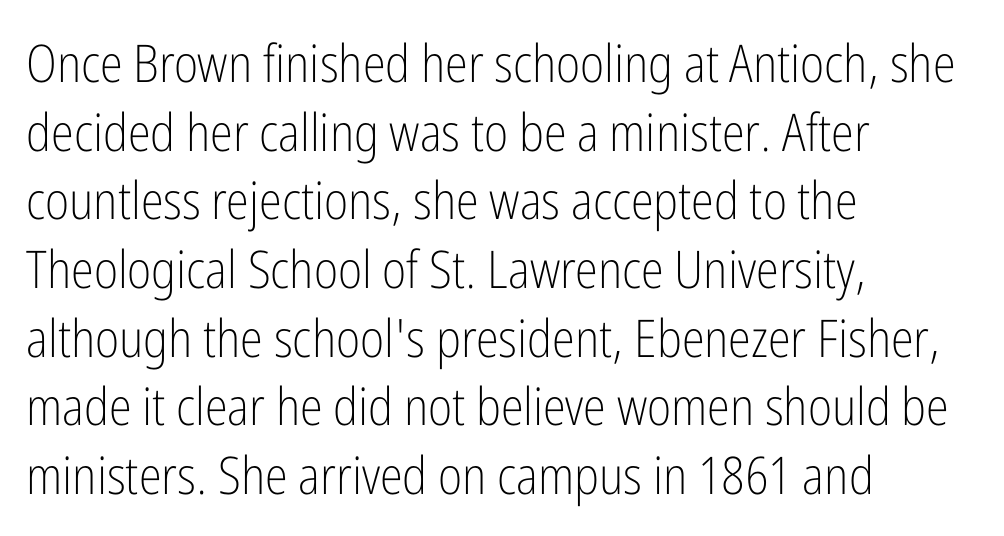
The image shows 52 px light, condensed sans-serif type, upright; set left-aligned, normal line spacing (1.32x), normal letter spacing, not underlined; low stroke contrast and a medium x-height.
